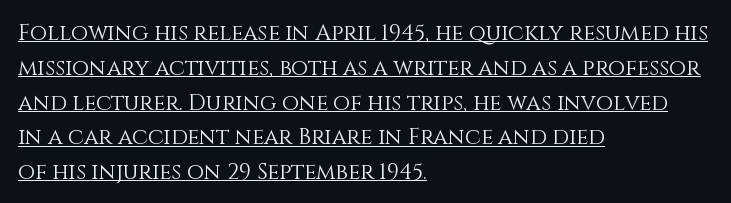
Q: Is the text bold? A: No.
Q: Is the text italic (slanted)? A: No, it is upright.
Q: Is the text underlined? A: Yes.
Q: How is the paragraph aligned? A: Left-aligned.
Q: Is the spacing between letters normal or unusually wide? A: Normal.
Q: Is the spacing between lines tight, normal or loose? A: Normal.
